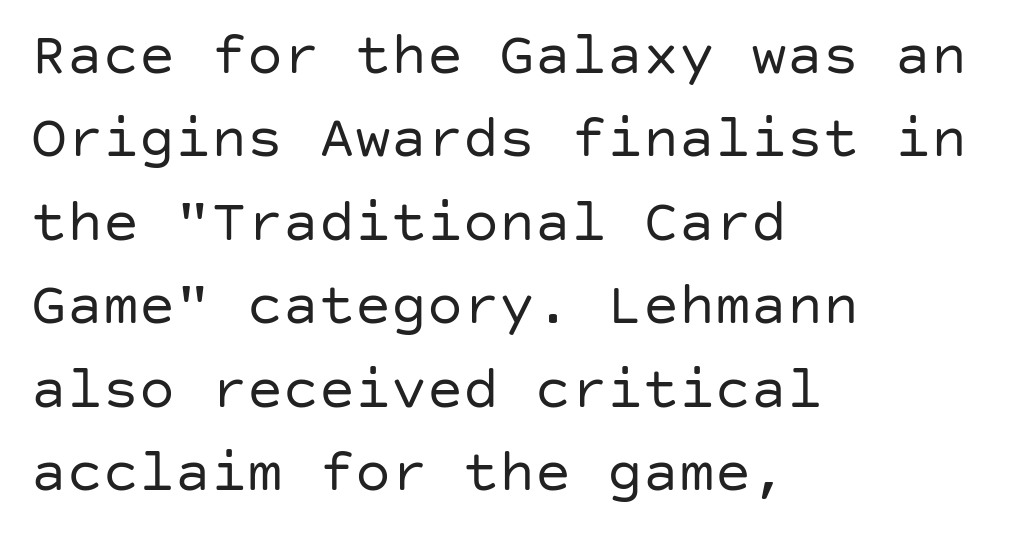
{"serif": "no", "italic": "no", "bold": "no", "weight": "regular", "width": "normal", "stroke_contrast": "low", "x_height": "large", "underline": "no", "align": "left", "line_spacing": "normal", "line_spacing_ratio": 1.39, "letter_spacing": "normal", "letter_spacing_em": 0.0, "glyph_px": 60}
